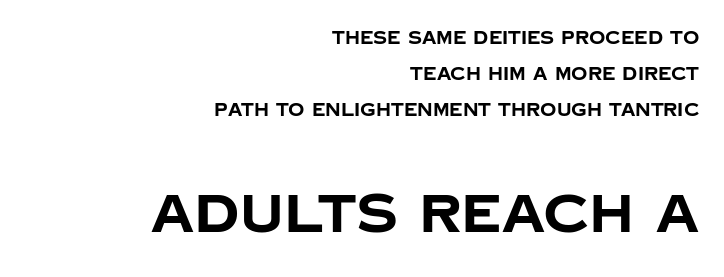
The image shows 54 px bold sans-serif type, upright; set right-aligned, loose line spacing (2.0x), normal letter spacing, not underlined; the second (bottom) block is 3.0x larger; low stroke contrast and a large x-height.
